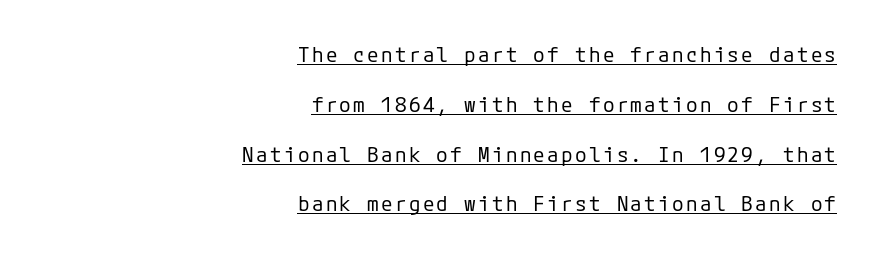
{"italic": "no", "bold": "no", "underline": "yes", "align": "right", "line_spacing": "loose", "line_spacing_ratio": 2.37, "glyph_px": 21}
